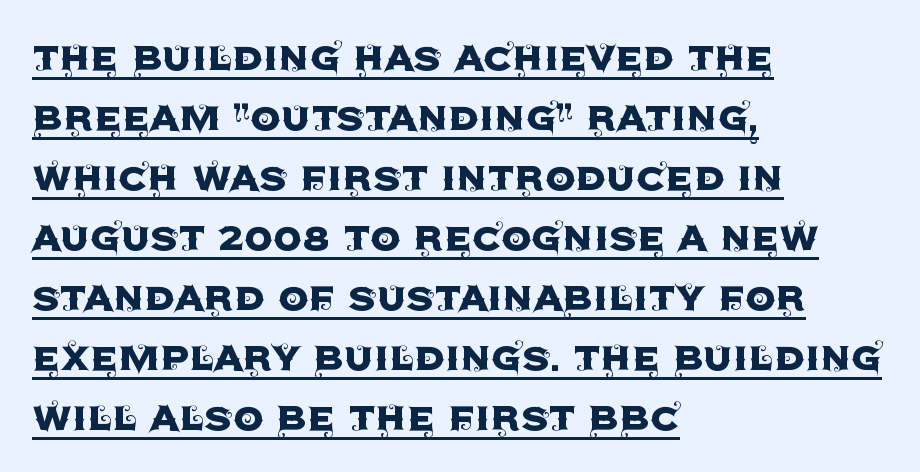
The image shows 48 px sans-serif type, upright; set left-aligned, normal line spacing (1.25x), normal letter spacing, underlined; a large x-height.
